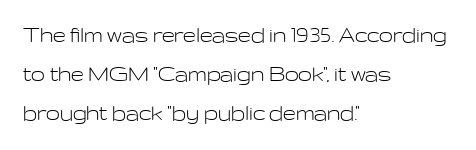
{"italic": "no", "bold": "no", "underline": "no", "align": "left", "line_spacing": "normal", "line_spacing_ratio": 1.56, "letter_spacing": "normal", "letter_spacing_em": 0.0, "glyph_px": 25}
